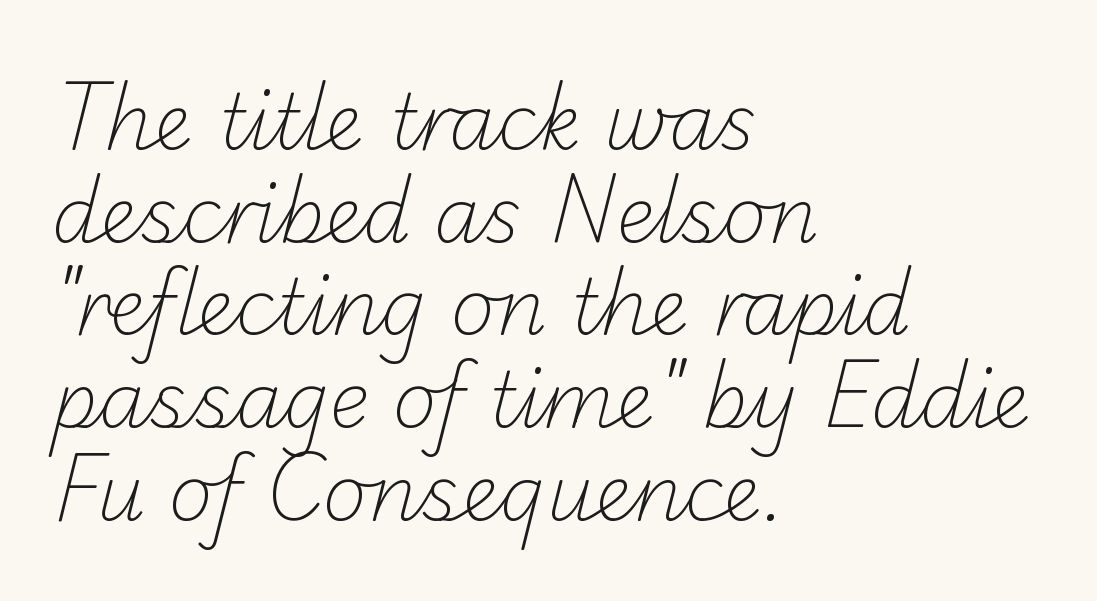
The passage shown is typed in a proportional face where columns would drift. No letter is thick-stroked: the sample isn't bold. These lines keep a tight, regular rhythm from letter to letter. Does the copy run flush right? No — it runs flush left.
